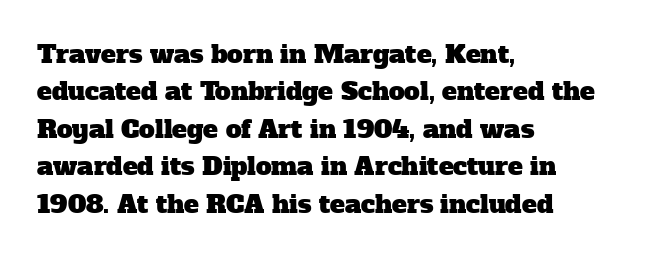
{"underline": "no", "align": "left", "line_spacing": "normal", "line_spacing_ratio": 1.5, "letter_spacing": "normal", "letter_spacing_em": 0.0, "glyph_px": 25}
